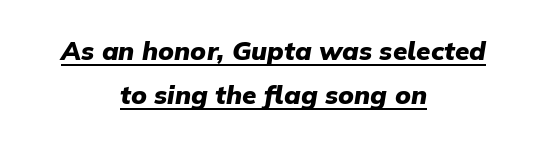
{"italic": "yes", "lean": "right", "slant_degrees": 9, "bold": "yes", "underline": "yes", "align": "center", "line_spacing": "normal", "line_spacing_ratio": 1.69, "letter_spacing": "normal", "letter_spacing_em": 0.0, "glyph_px": 26}
